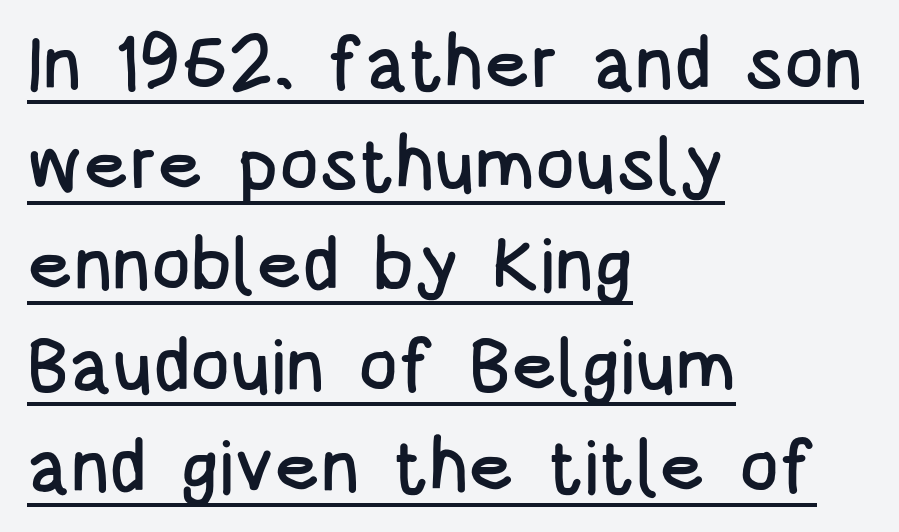
{"serif": "no", "italic": "no", "width": "condensed", "stroke_contrast": "low", "x_height": "large", "monospaced": "no", "underline": "yes", "align": "left", "line_spacing": "normal", "line_spacing_ratio": 1.36, "letter_spacing": "normal", "letter_spacing_em": 0.0, "glyph_px": 74}
